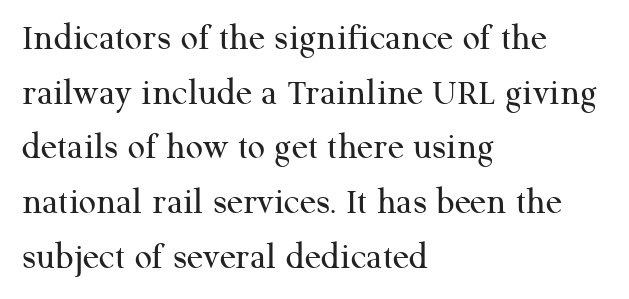
{"serif": "yes", "italic": "no", "bold": "no", "weight": "regular", "width": "normal", "stroke_contrast": "medium", "x_height": "medium", "monospaced": "no", "underline": "no", "align": "left", "line_spacing": "normal", "line_spacing_ratio": 1.44, "letter_spacing": "normal", "letter_spacing_em": 0.0, "glyph_px": 38}
